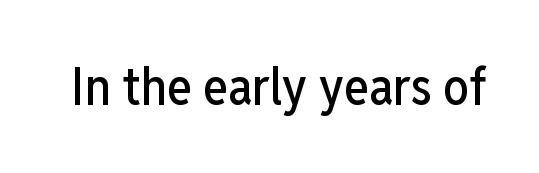
{"serif": "no", "italic": "no", "width": "condensed", "stroke_contrast": "low", "x_height": "medium", "monospaced": "no", "underline": "no", "letter_spacing": "normal", "letter_spacing_em": 0.0, "glyph_px": 52}
